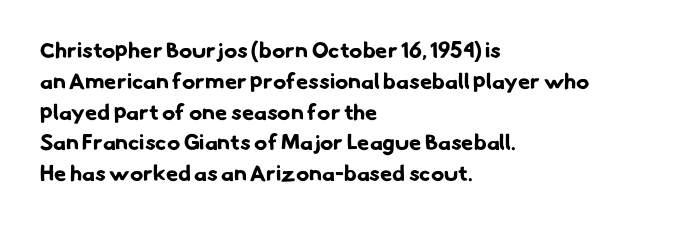
Q: Is the text bold? A: Yes.
Q: Is the text underlined? A: No.
Q: How is the paragraph aligned? A: Left-aligned.
Q: Is the spacing between letters normal or unusually wide? A: Normal.
Q: Is the spacing between lines tight, normal or loose? A: Normal.
